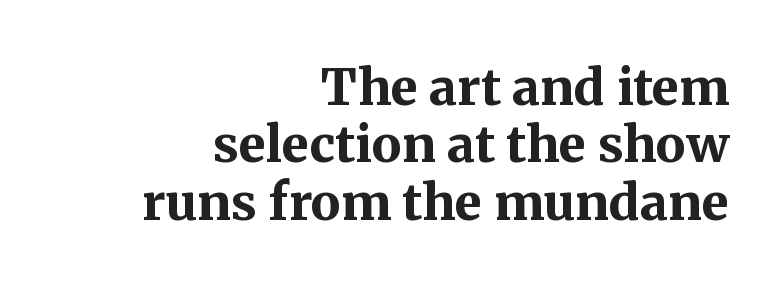
The image shows 50 px bold serif type, upright; set right-aligned, tight line spacing (1.15x), normal letter spacing, not underlined; medium stroke contrast and a medium x-height.
